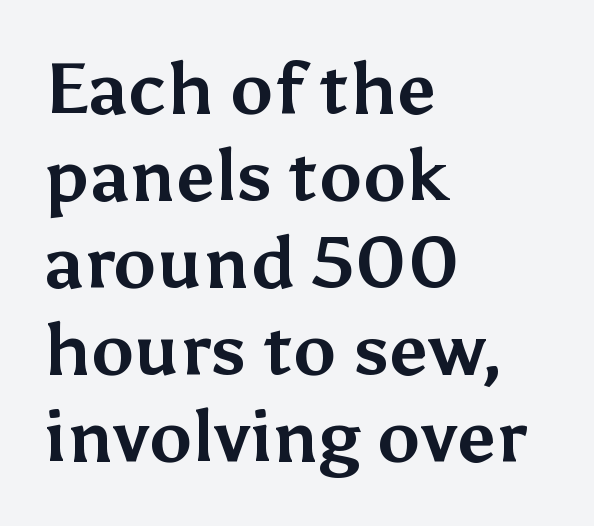
{"serif": "no", "italic": "no", "bold": "yes", "weight": "bold", "width": "normal", "stroke_contrast": "medium", "x_height": "medium", "monospaced": "no", "underline": "no", "align": "left", "line_spacing_ratio": 1.21, "letter_spacing": "normal", "letter_spacing_em": 0.0, "glyph_px": 72}
